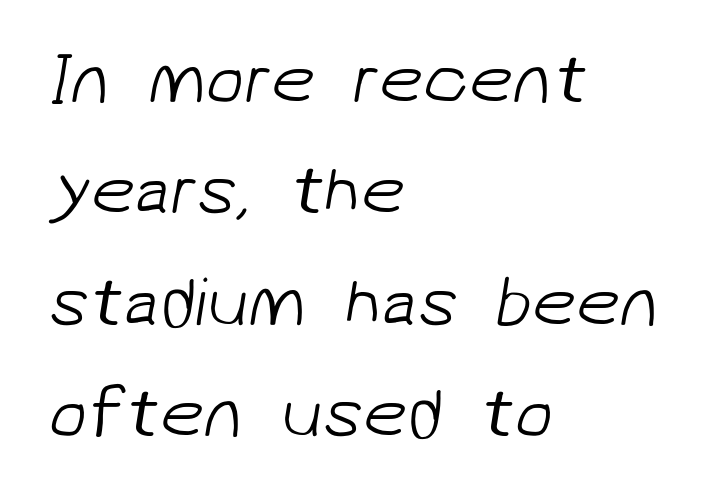
Is the type heavy? It reads as light-to-regular instead. The characters display no serif detailing; their extremities are plain. Note the varied advance widths — an 'i' is clearly narrower than an 'm'. Each new line begins a customary step beneath the previous one. Left-aligned paragraph, ragged on the right. The strip under each line holds only bare page.
